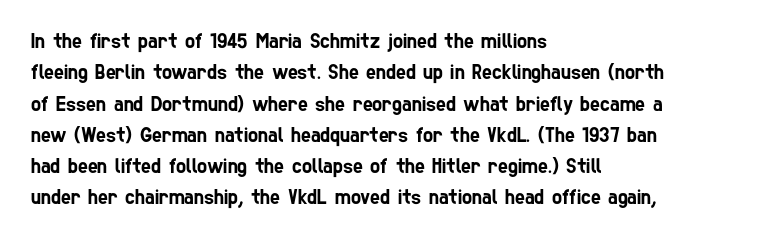
The image shows 21 px text type; set left-aligned, normal line spacing (1.49x), normal letter spacing, not underlined.
